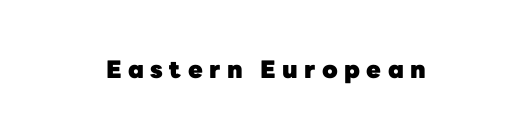
The image shows 24 px bold type, upright; set centered, unusually wide letter spacing (+0.27 em), not underlined.
